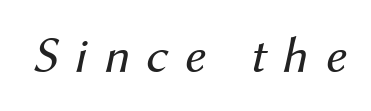
{"italic": "yes", "lean": "right", "slant_degrees": 12, "bold": "no", "weight": "regular", "width": "normal", "stroke_contrast": "medium", "x_height": "medium", "monospaced": "no", "underline": "no", "letter_spacing": "wide", "letter_spacing_em": 0.31, "glyph_px": 51}
